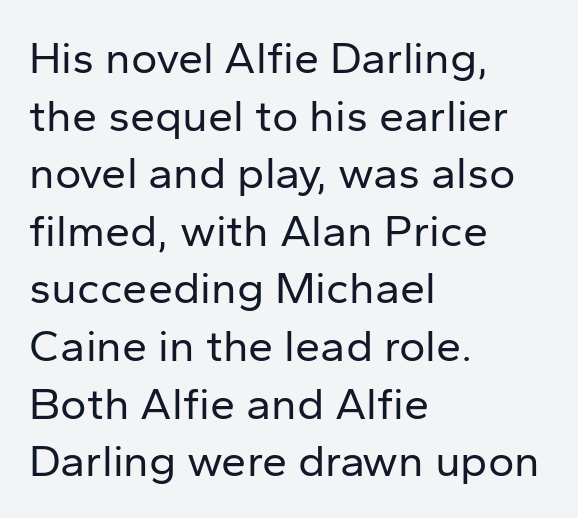
The image shows 45 px regular-weight sans-serif type, upright; set left-aligned, normal line spacing (1.28x), normal letter spacing, not underlined; low stroke contrast and a medium x-height.
